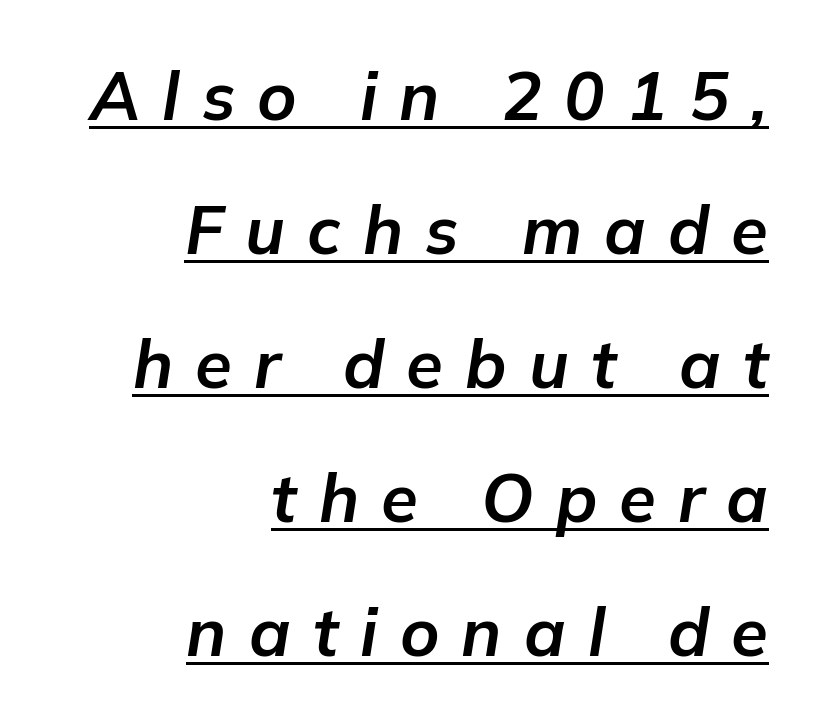
Q: Is the text bold? A: Yes.
Q: Is the text italic (slanted)? A: Yes, it leans right by about 9 degrees.
Q: Is the text underlined? A: Yes.
Q: How is the paragraph aligned? A: Right-aligned.
Q: Is the spacing between letters normal or unusually wide? A: Unusually wide.
Q: Is the spacing between lines tight, normal or loose? A: Loose.
Q: Width (condensed, normal, or wide)? A: Normal.
Q: Stroke contrast? A: Low.
Q: x-height? A: Medium.
Q: Monospaced? A: No.
